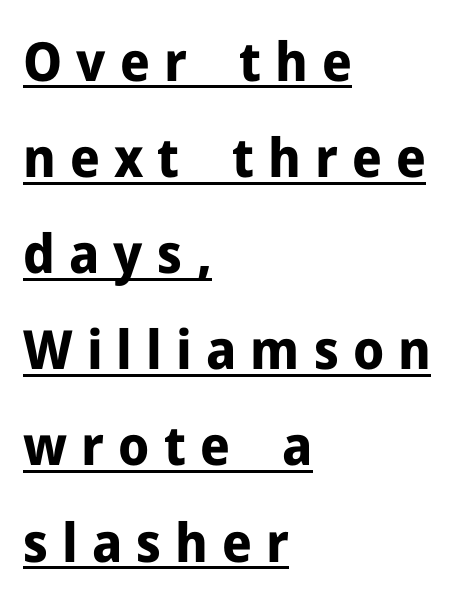
The image shows 54 px bold sans-serif type, upright; set left-aligned, line spacing 1.78x, unusually wide letter spacing (+0.26 em), underlined; low stroke contrast and a medium x-height.
